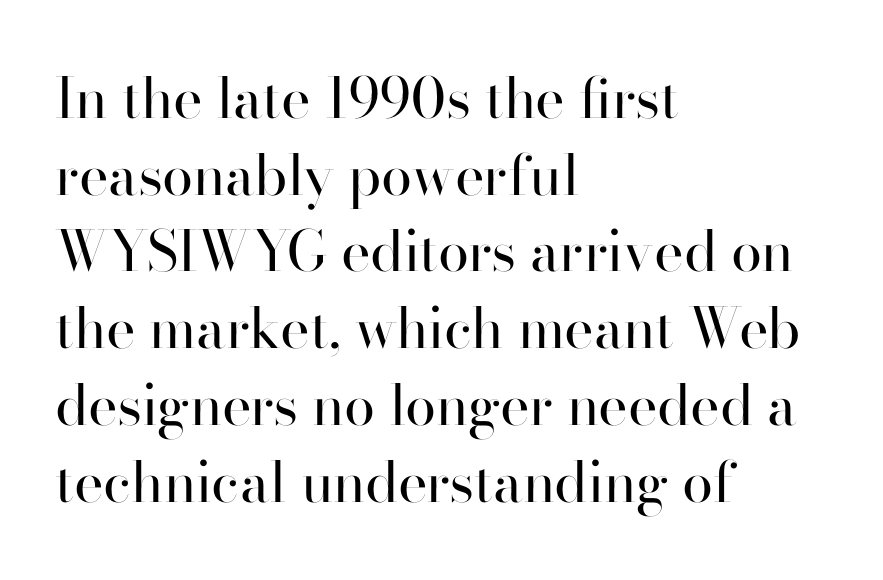
The letters stand straight up with perfectly vertical stems. Unmarked baselines from the first word to the last. There is no visible air inserted between adjacent glyphs. This sample is left-justified, so line endings fall wherever the words run out. Regarding serifs, this sample does without them.
